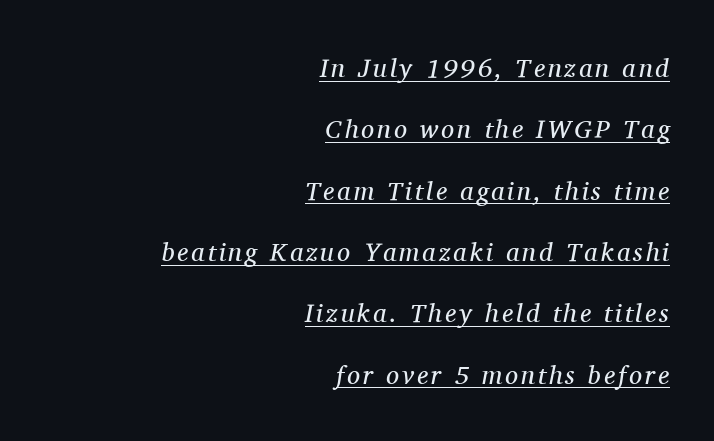
Looking at the ascenders, they clearly lean. Counters stay open thanks to moderate or lighter strokes. The specimen includes a rule beneath the text block's lines. How would I describe the line gaps? Wide and relaxed.
